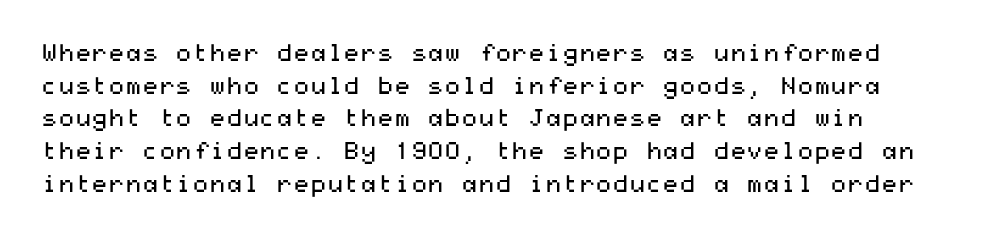
{"italic": "no", "bold": "no", "underline": "no", "align": "left", "line_spacing": "normal", "line_spacing_ratio": 1.36, "letter_spacing": "normal", "letter_spacing_em": 0.0, "glyph_px": 24}
